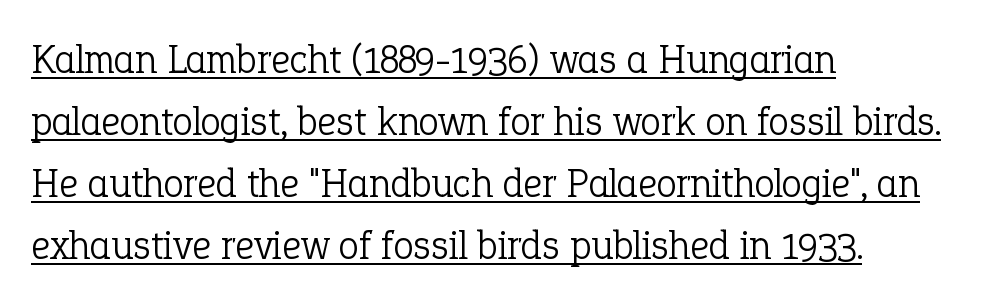
{"serif": "yes", "italic": "no", "bold": "no", "weight": "light", "width": "normal", "stroke_contrast": "low", "x_height": "medium", "monospaced": "no", "underline": "yes", "align": "left", "line_spacing": "normal", "line_spacing_ratio": 1.51, "letter_spacing": "normal", "letter_spacing_em": 0.0, "glyph_px": 41}
